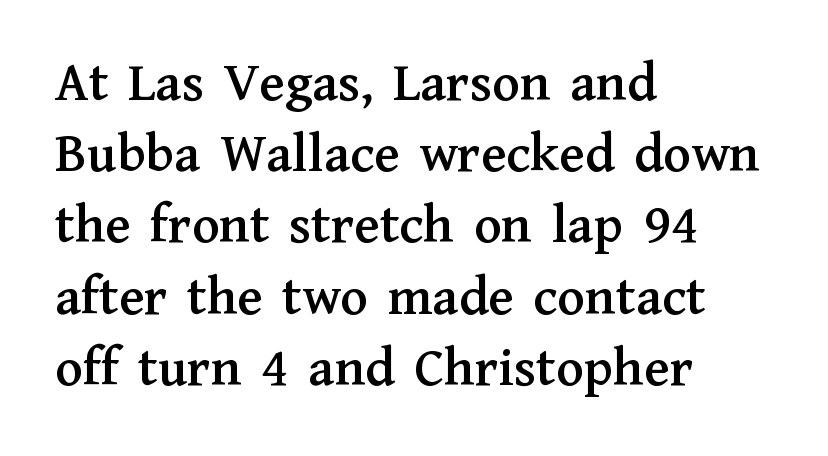
There is no visible air inserted between adjacent glyphs. The passage shown is not underscored anywhere. Quick note: not italic, upright. The paragraph has a hard left edge and a soft right edge.
